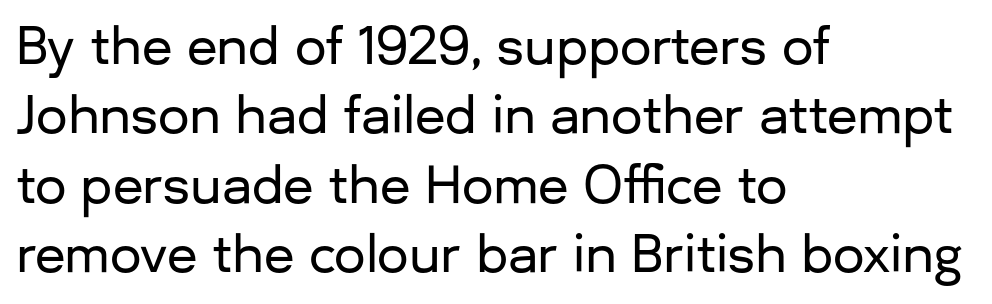
{"serif": "no", "italic": "no", "width": "normal", "stroke_contrast": "low", "x_height": "medium", "monospaced": "no", "underline": "no", "align": "left", "line_spacing": "normal", "line_spacing_ratio": 1.39, "letter_spacing": "normal", "letter_spacing_em": 0.0, "glyph_px": 50}
